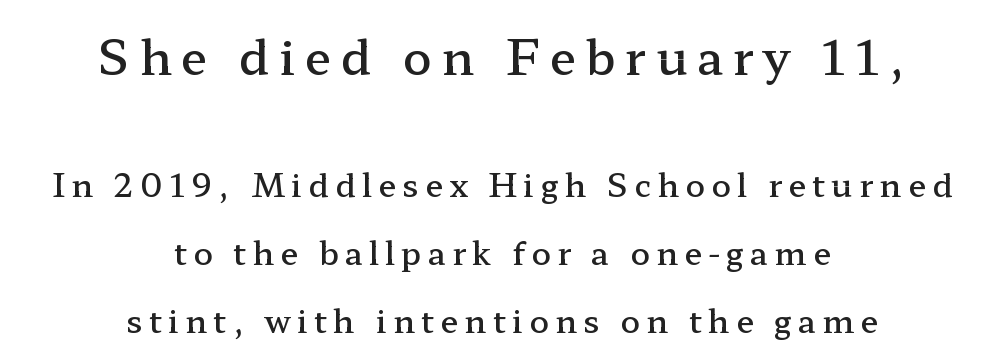
The image shows 48 px semibold, wide serif type, upright; set centered, loose line spacing (2.12x), unusually wide letter spacing (+0.2 em), not underlined; the first (top) block is 1.5x larger; low stroke contrast and a medium x-height.
